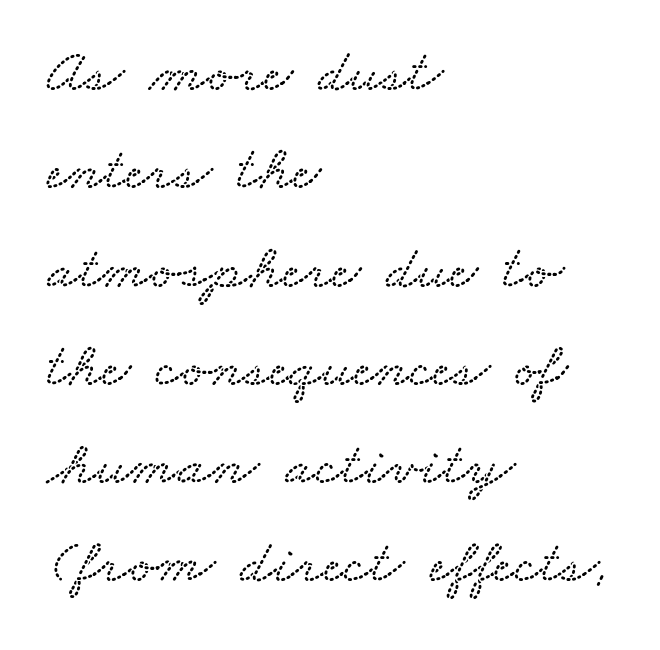
Is the letter spacing exaggerated? No — it looks like the ordinary default. Notice how descenders clear the ascenders below comfortably — that's standard leading. A student would call this left alignment; a typographer would say flush left, rag right. Character widths vary here, with narrow letters taking less room than wide ones. Type without underlining.
